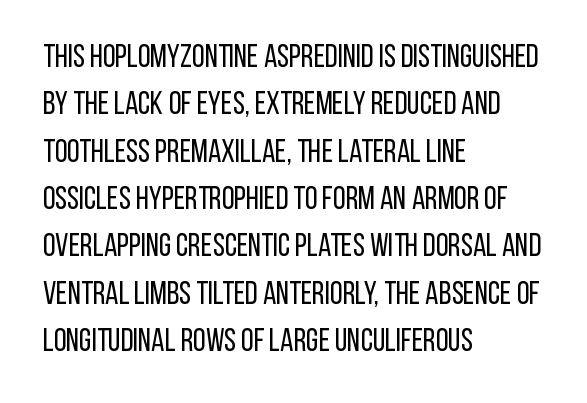
Tracking value appears to be zero — textbook default spacing. This block has exactly the height ordinary leading produces. Italic: no, the glyphs are upright roman. This sample uses a sans-serif face. Character widths vary here, with narrow letters taking less room than wide ones.
